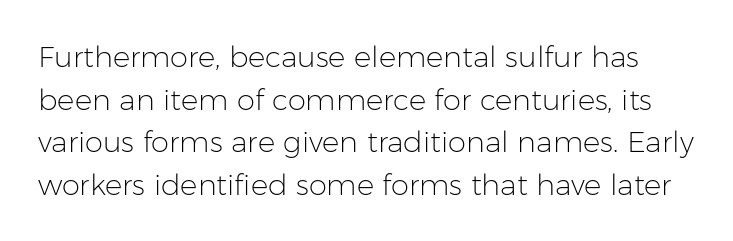
Q: Is the text bold? A: No.
Q: Is the text italic (slanted)? A: No, it is upright.
Q: Is the typeface a serif or a sans-serif typeface? A: Sans-serif.
Q: Is the text underlined? A: No.
Q: Is the spacing between letters normal or unusually wide? A: Normal.
Q: Is the spacing between lines tight, normal or loose? A: Normal.
Q: Width (condensed, normal, or wide)? A: Normal.
Q: Stroke contrast? A: Low.
Q: x-height? A: Medium.
Q: Monospaced? A: No.
